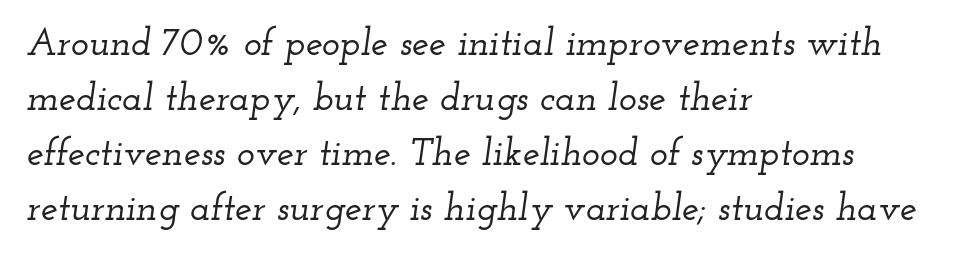
Note: serifs present on the glyphs. Spacing between characters is what you'd get straight out of the box. The lines sit at an ordinary, default distance from one another. Does the lettering tilt? It does — this is italic. The rendering uses natural spacing where letterforms have individual widths. Caption: multi-line text, flush left, ragged right.
